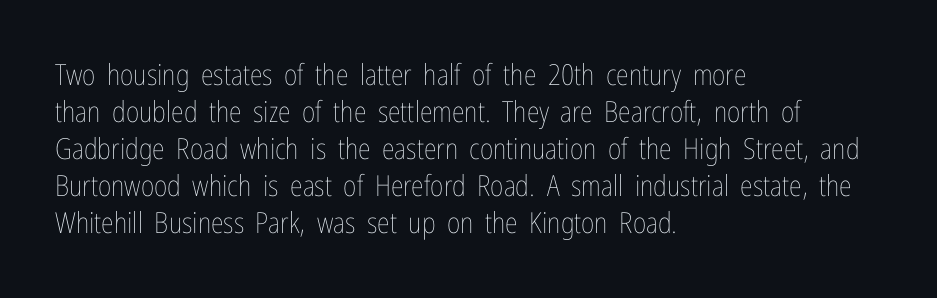
The image shows 29 px thin, condensed type, upright; set left-aligned, normal line spacing (1.28x), normal letter spacing, not underlined; low stroke contrast and a medium x-height.
